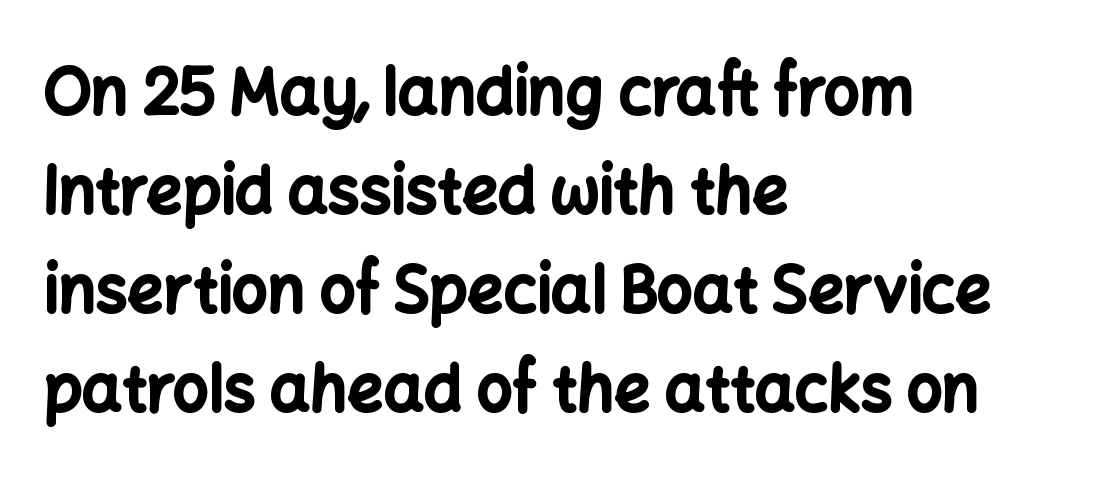
The face used here is a sans, in the tradition of grotesques and geometrics. Character widths vary here, with narrow letters taking less room than wide ones. The gaps between neighbouring characters are ordinary and unremarkable. The line-height multiplier appears to be the usual default. Rule under the text: the space is simply empty.
